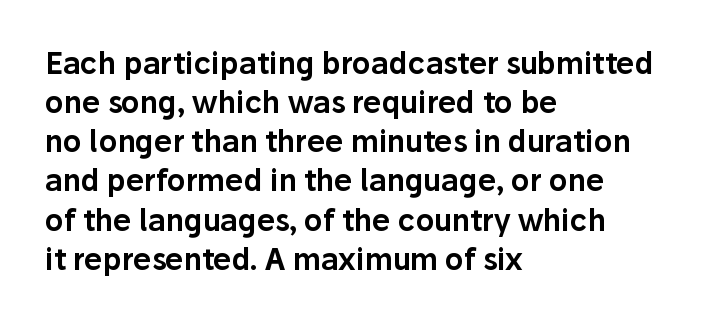
Nobody touched the tracking dial on this one. Words float on clear page, feet unadorned. The letters stand straight up with perfectly vertical stems. The face used here is proportionally spaced, like ordinary book or web type.
